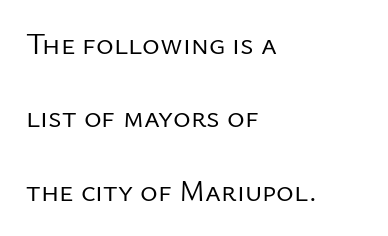
{"serif": "no", "italic": "no", "bold": "no", "weight": "regular", "width": "normal", "stroke_contrast": "low", "x_height": "medium", "monospaced": "no", "underline": "no", "align": "left", "line_spacing": "loose", "line_spacing_ratio": 2.45, "letter_spacing": "normal", "letter_spacing_em": 0.0, "glyph_px": 30}
